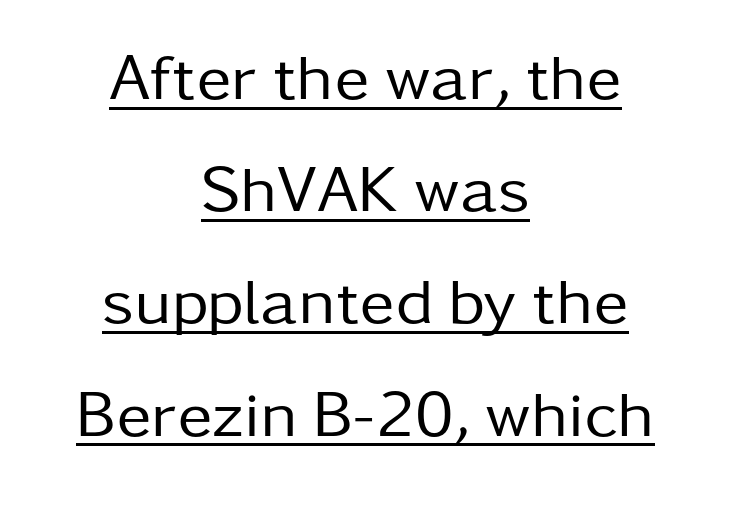
{"serif": "no", "italic": "no", "bold": "no", "weight": "regular", "width": "normal", "stroke_contrast": "low", "x_height": "medium", "monospaced": "no", "underline": "yes", "align": "center", "line_spacing": "normal", "line_spacing_ratio": 1.7, "letter_spacing": "normal", "letter_spacing_em": 0.0, "glyph_px": 66}
